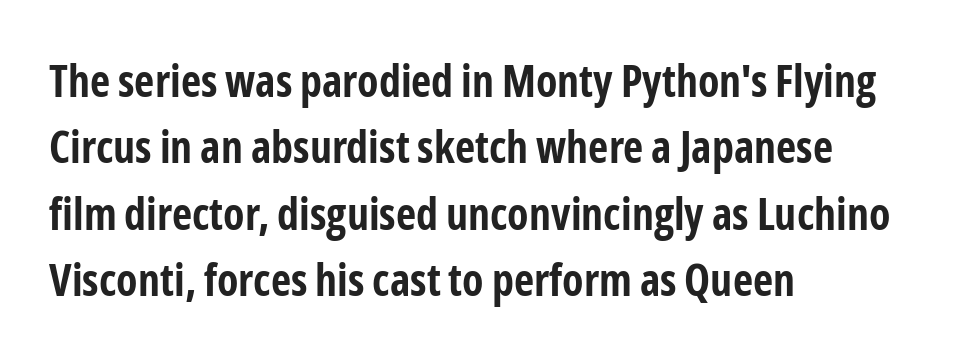
Q: Is the text bold? A: Yes.
Q: Is the text italic (slanted)? A: No, it is upright.
Q: Is the typeface a serif or a sans-serif typeface? A: Sans-serif.
Q: Is the text underlined? A: No.
Q: How is the paragraph aligned? A: Left-aligned.
Q: Is the spacing between letters normal or unusually wide? A: Normal.
Q: Is the spacing between lines tight, normal or loose? A: Normal.
Q: Width (condensed, normal, or wide)? A: Condensed.
Q: Stroke contrast? A: Low.
Q: x-height? A: Medium.
Q: Monospaced? A: No.
